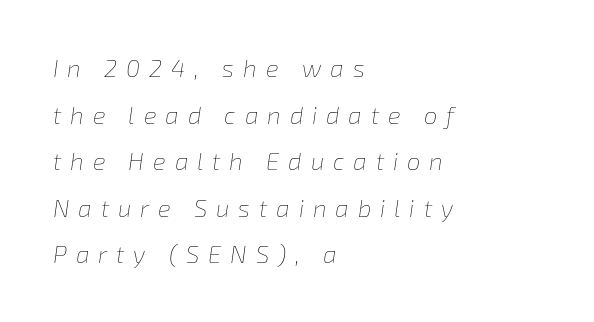
Italic? Definitely — the glyphs are oblique. A typesetter would call this leading open, well beyond the default. The gaps between neighbouring characters are conspicuously large. Anything drawn beneath the words? Only blank space. All the whitespace from short lines collects on the right.
